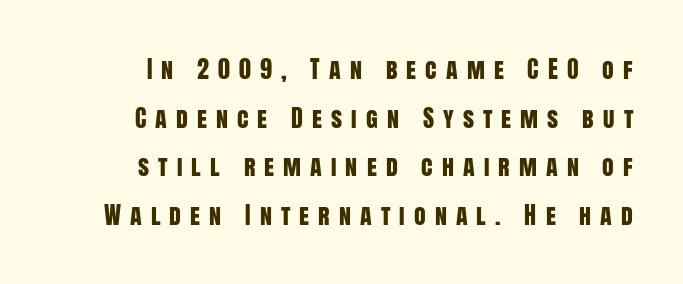
Plain, unruled lines of type. No italicization has been applied; the sample stays upright. The lines are quadded right. Each new line begins a long way beneath the previous one.
